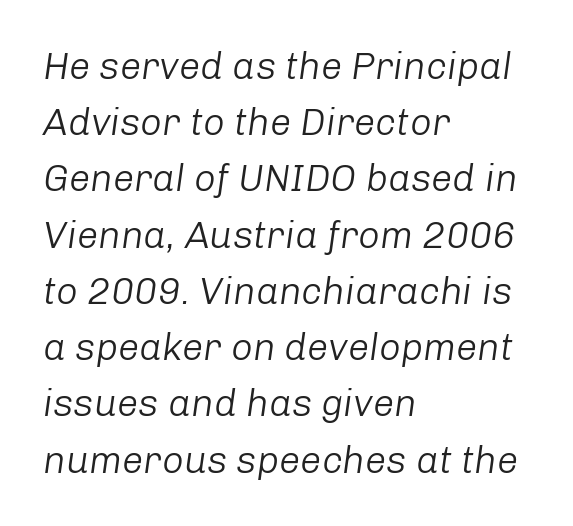
Do the characters align in a grid? No, the font is proportional. Nobody drew a line under any word here. If you drew a line through each stem, it would be angled. Rows of type keep a routine distance in the vertical direction. This rendering uses left alignment, leaving the right contour irregular.
